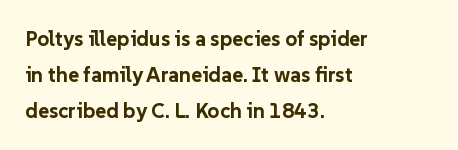
{"italic": "no", "bold": "yes", "underline": "no", "align": "left", "line_spacing_ratio": 1.72, "letter_spacing": "normal", "letter_spacing_em": 0.0, "glyph_px": 21}
